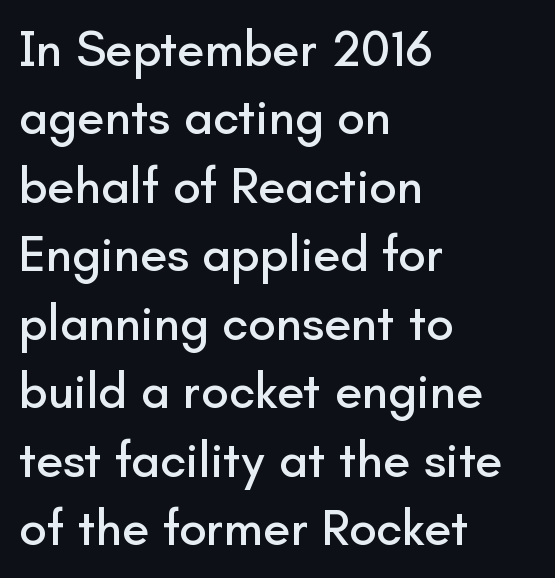
{"serif": "no", "italic": "no", "width": "normal", "stroke_contrast": "low", "x_height": "small", "monospaced": "no", "underline": "no", "align": "left", "line_spacing": "normal", "line_spacing_ratio": 1.37, "letter_spacing": "normal", "letter_spacing_em": 0.0, "glyph_px": 50}
